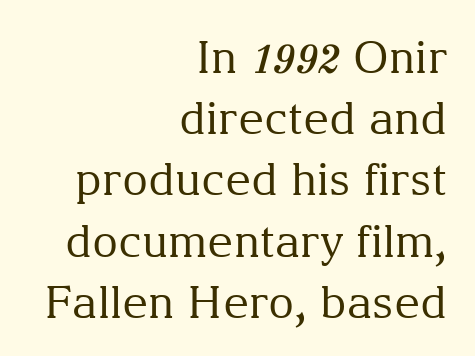
{"serif": "yes", "italic": "no", "bold": "no", "weight": "regular", "width": "normal", "stroke_contrast": "medium", "x_height": "medium", "monospaced": "no", "underline": "no", "align": "right", "line_spacing": "normal", "line_spacing_ratio": 1.36, "letter_spacing": "normal", "letter_spacing_em": 0.0, "glyph_px": 45}
